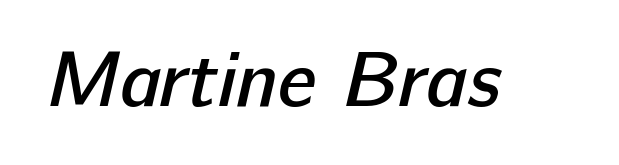
Weight: semibold (demi). Letters rest on an invisible, unmarked baseline. Looks like regular typesetting: each glyph gets only the width it needs. Glyph-to-glyph distance matches everyday printed text. The font family rendered here belongs to the sans-serif group.
